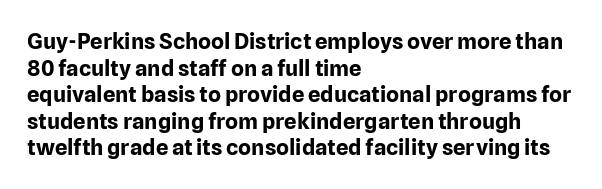
Q: Is the text bold? A: Yes.
Q: Is the text italic (slanted)? A: No, it is upright.
Q: Is the text underlined? A: No.
Q: How is the paragraph aligned? A: Left-aligned.
Q: Is the spacing between letters normal or unusually wide? A: Normal.
